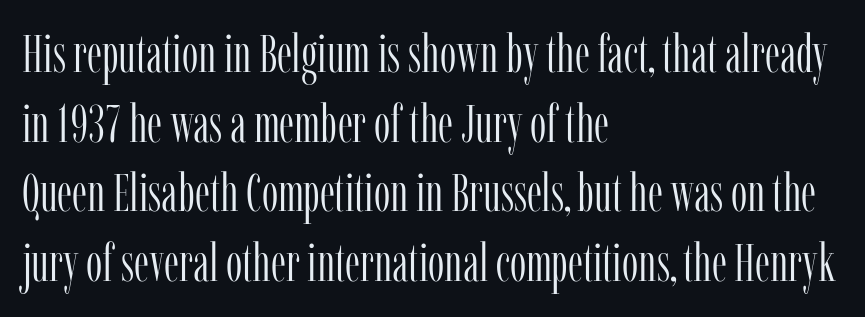
Q: Is the text bold? A: No.
Q: Is the text italic (slanted)? A: No, it is upright.
Q: Is the typeface a serif or a sans-serif typeface? A: Serif.
Q: Is the text underlined? A: No.
Q: How is the paragraph aligned? A: Left-aligned.
Q: Is the spacing between letters normal or unusually wide? A: Normal.
Q: Is the spacing between lines tight, normal or loose? A: Normal.
Q: Width (condensed, normal, or wide)? A: Condensed.
Q: Stroke contrast? A: Low.
Q: x-height? A: Medium.
Q: Monospaced? A: No.
